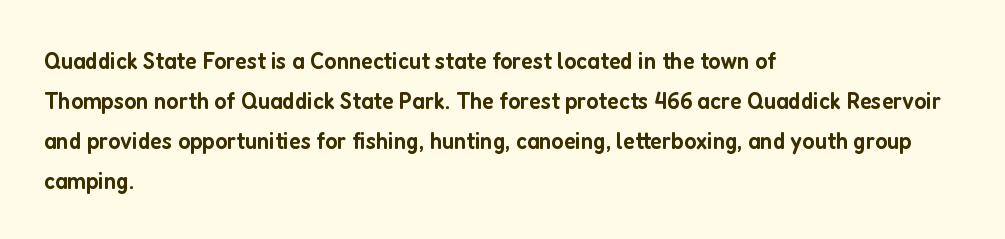
Q: Is the text bold? A: Semi-bold.
Q: Is the text italic (slanted)? A: No, it is upright.
Q: Is the text underlined? A: No.
Q: How is the paragraph aligned? A: Left-aligned.
Q: Is the spacing between letters normal or unusually wide? A: Normal.
Q: Is the spacing between lines tight, normal or loose? A: Normal.
